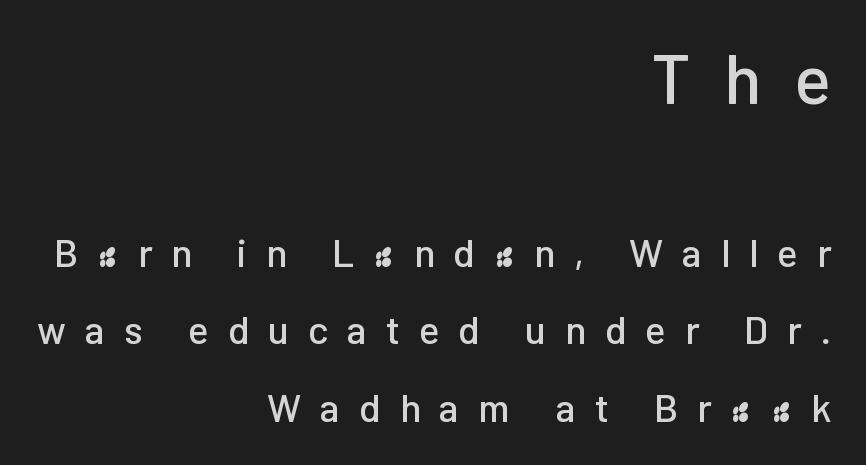
The image shows 69 px sans-serif type, upright; set right-aligned, loose line spacing (1.99x), unusually wide letter spacing (+0.48 em), not underlined; the first (top) block is 1.77x larger; low stroke contrast and a medium x-height.
